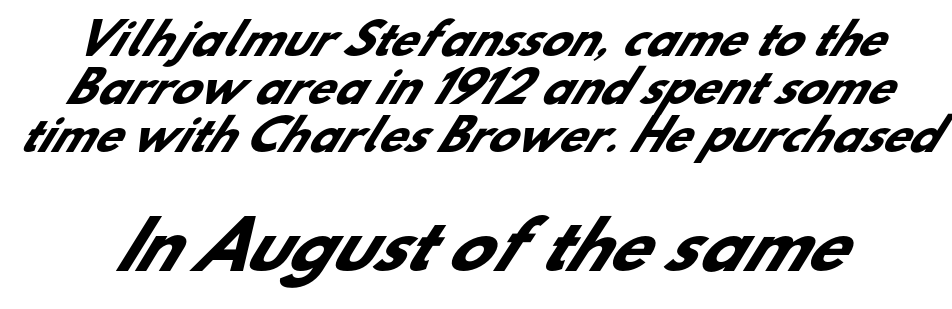
{"serif": "no", "bold": "yes", "weight": "heavy", "width": "normal", "stroke_contrast": "low", "x_height": "small", "monospaced": "no", "underline": "no", "line_spacing": "tight", "line_spacing_ratio": 1.12, "letter_spacing": "normal", "letter_spacing_em": 0.0, "larger_block": "second", "size_ratio": 1.49, "glyph_px": 64}
